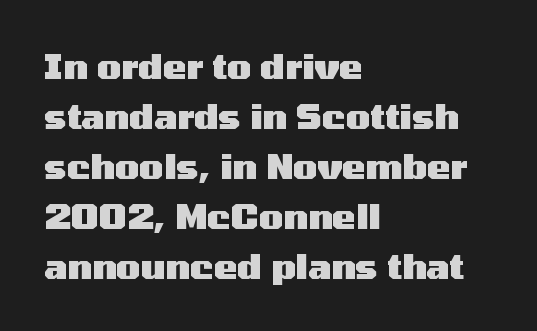
The image shows 35 px heavy, wide sans-serif type, upright; set left-aligned, normal line spacing (1.43x), normal letter spacing, not underlined; medium stroke contrast and a medium x-height.
